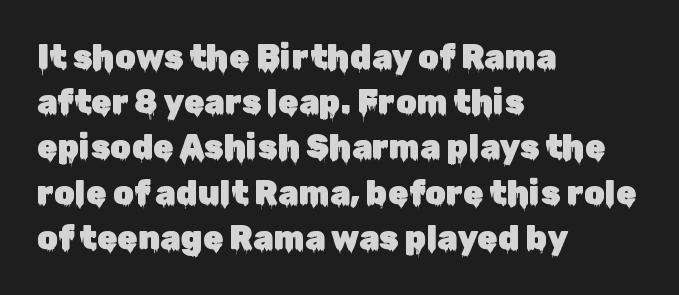
{"serif": "no", "italic": "no", "width": "normal", "stroke_contrast": "low", "x_height": "medium", "monospaced": "no", "underline": "no", "align": "left", "line_spacing": "normal", "line_spacing_ratio": 1.37, "letter_spacing": "normal", "letter_spacing_em": 0.0, "glyph_px": 33}
